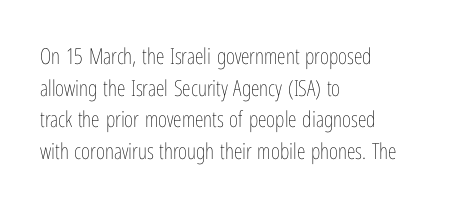
The image shows 22 px text type, upright; set left-aligned, normal line spacing (1.44x), normal letter spacing, not underlined.
